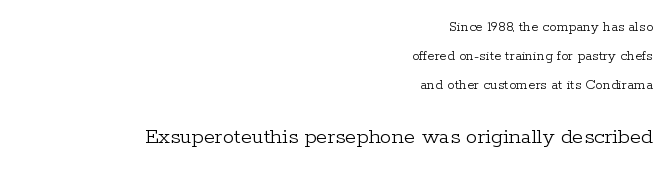
Q: Is the text bold? A: No.
Q: Is the text italic (slanted)? A: No, it is upright.
Q: Is the text underlined? A: No.
Q: How is the paragraph aligned? A: Right-aligned.
Q: Is the spacing between letters normal or unusually wide? A: Normal.
Q: Is the spacing between lines tight, normal or loose? A: Loose.
Q: Which block of text is set in a larger size, the first (top) or the second (bottom)? A: The second (bottom) one.
